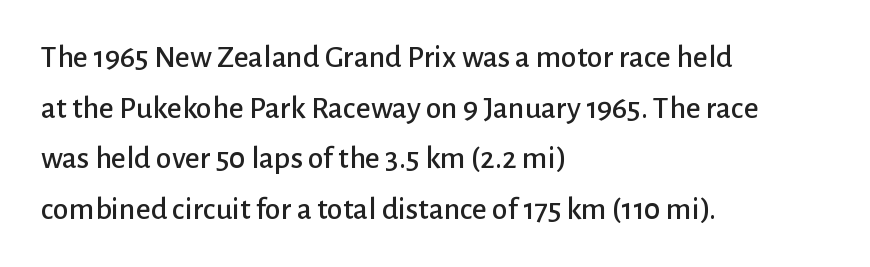
It's the straight-up-and-down kind of type. This sample uses a sans-serif face. Each letter keeps its own natural width here, so spacing adapts to shape. Layout note: lines flush left. The tracking reads as untouched default to a designer's eye. Is there much room between lines? A standard amount, neither cramped nor airy.
